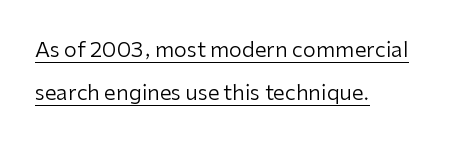
{"italic": "no", "bold": "no", "underline": "yes", "align": "left", "line_spacing": "loose", "line_spacing_ratio": 2.07, "letter_spacing": "normal", "letter_spacing_em": 0.0, "glyph_px": 21}
